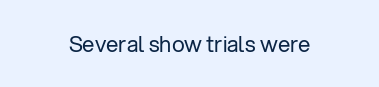
The setting favours the middle, as headings and verse often do. In terms of letterspacing, this is plain default setting. A light-to-regular cut is what we see here. Italic: no, the glyphs are upright roman. Glance below the letters and you will spot only blank space.
